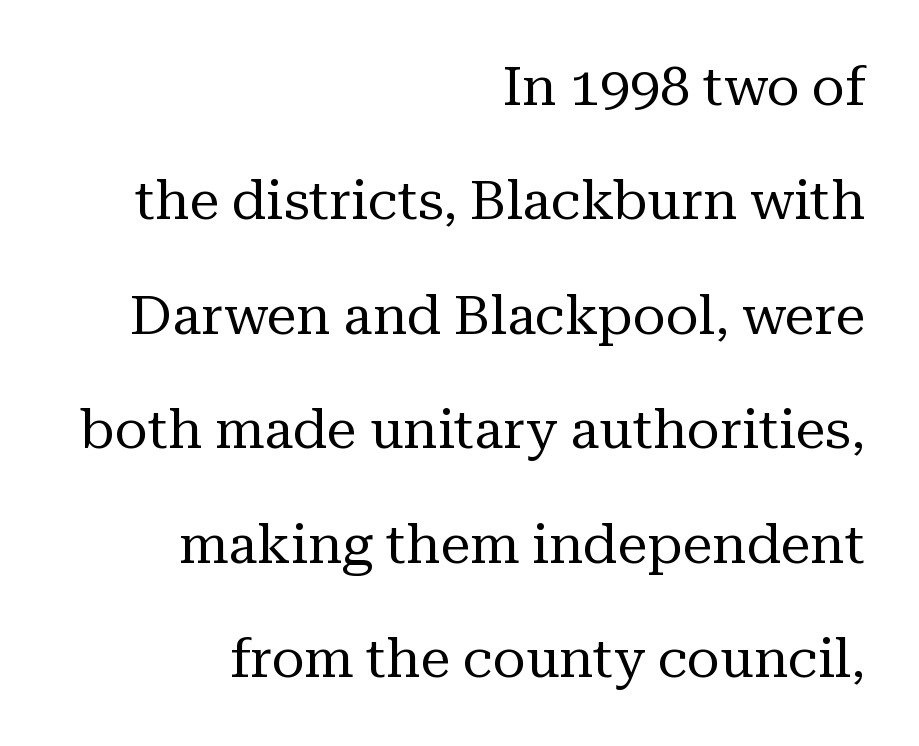
{"serif": "yes", "italic": "no", "bold": "no", "weight": "regular", "width": "normal", "stroke_contrast": "medium", "x_height": "medium", "monospaced": "no", "underline": "no", "align": "right", "line_spacing": "loose", "line_spacing_ratio": 2.12, "letter_spacing": "normal", "letter_spacing_em": 0.0, "glyph_px": 54}
